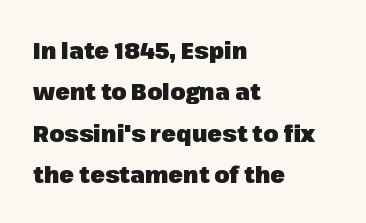
Q: Is the text bold? A: Yes.
Q: Is the text italic (slanted)? A: No, it is upright.
Q: Is the text underlined? A: No.
Q: How is the paragraph aligned? A: Left-aligned.
Q: Is the spacing between letters normal or unusually wide? A: Normal.
